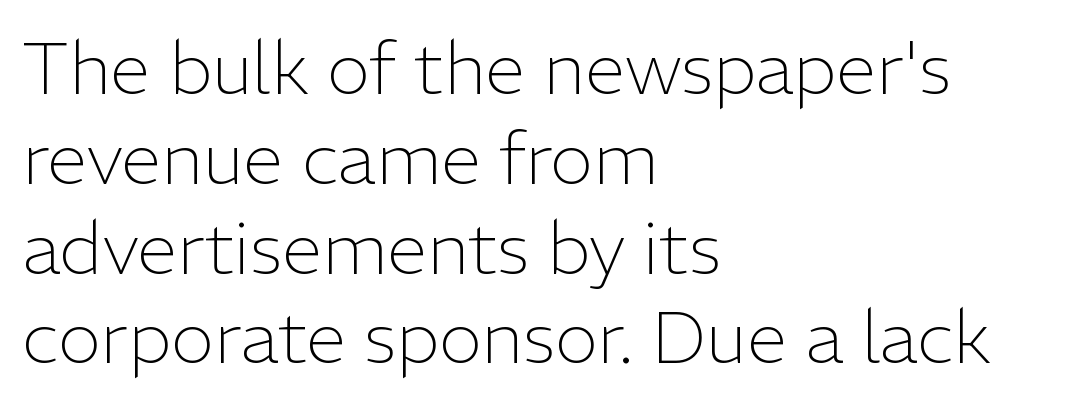
Q: Is the text bold? A: No.
Q: Is the text italic (slanted)? A: No, it is upright.
Q: Is the typeface a serif or a sans-serif typeface? A: Sans-serif.
Q: Is the text underlined? A: No.
Q: How is the paragraph aligned? A: Left-aligned.
Q: Is the spacing between letters normal or unusually wide? A: Normal.
Q: Width (condensed, normal, or wide)? A: Normal.
Q: Stroke contrast? A: Low.
Q: x-height? A: Medium.
Q: Monospaced? A: No.
